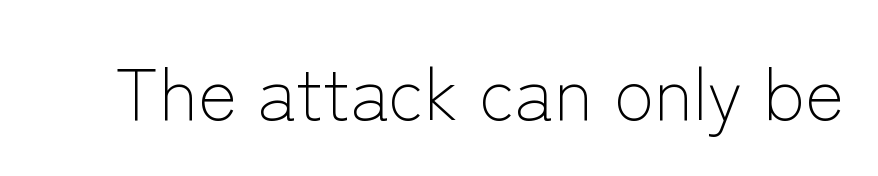
{"serif": "no", "italic": "no", "bold": "no", "weight": "light", "width": "normal", "stroke_contrast": "low", "x_height": "medium", "monospaced": "no", "underline": "no", "letter_spacing": "normal", "letter_spacing_em": 0.0, "glyph_px": 74}
